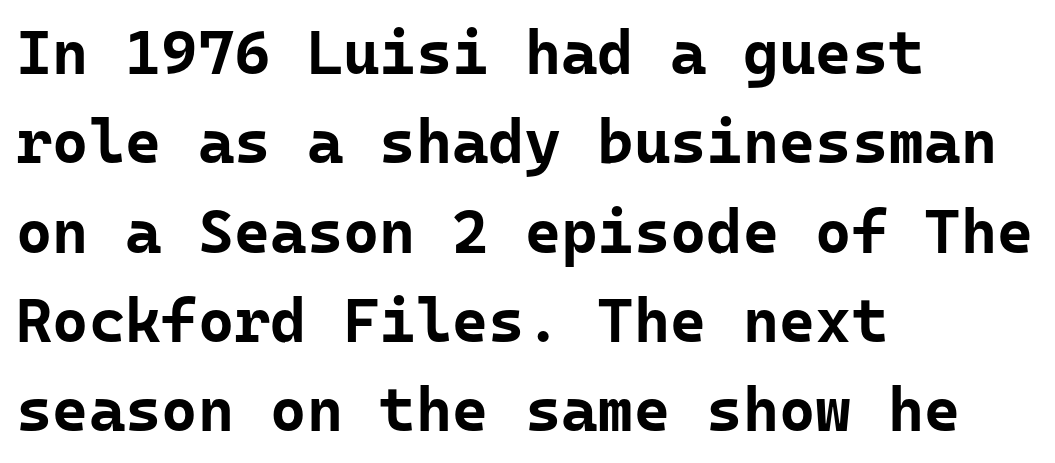
{"serif": "no", "italic": "no", "bold": "yes", "weight": "bold", "width": "normal", "stroke_contrast": "low", "x_height": "medium", "underline": "no", "align": "left", "line_spacing": "normal", "line_spacing_ratio": 1.44, "letter_spacing": "normal", "letter_spacing_em": 0.0, "glyph_px": 62}
